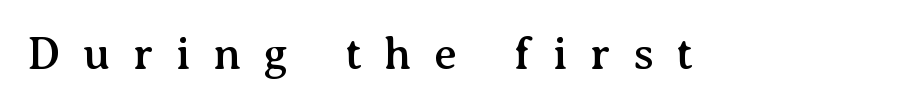
Is the letter spacing exaggerated? Yes — the characters are pushed far apart. The glyphs in this specimen are seriffed. Just letters on the line, the space beneath them empty. Ordinary non-slanted type is in use. Is this a fixed-width face? No — the glyphs have proportional, varying widths.
